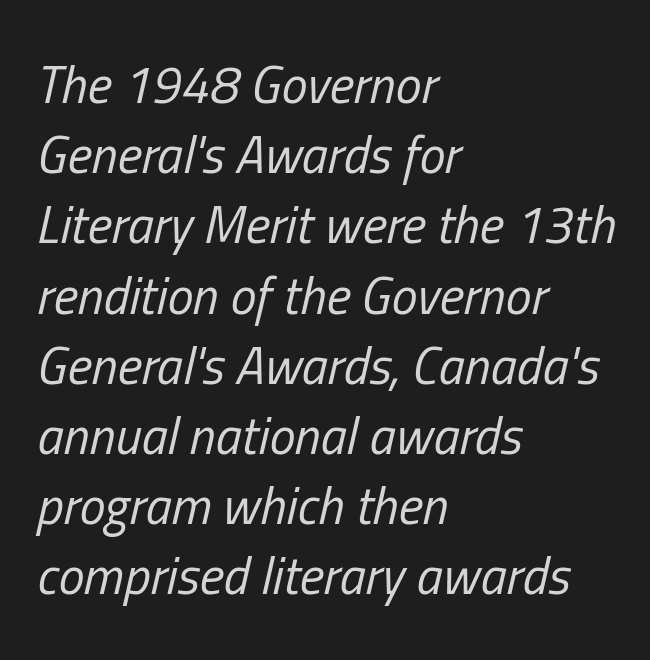
Q: Is the text bold? A: No.
Q: Is the text italic (slanted)? A: Yes, it leans right by about 13 degrees.
Q: Is the text underlined? A: No.
Q: How is the paragraph aligned? A: Left-aligned.
Q: Is the spacing between letters normal or unusually wide? A: Normal.
Q: Is the spacing between lines tight, normal or loose? A: Normal.
Q: Width (condensed, normal, or wide)? A: Condensed.
Q: Stroke contrast? A: Low.
Q: x-height? A: Medium.
Q: Monospaced? A: No.
